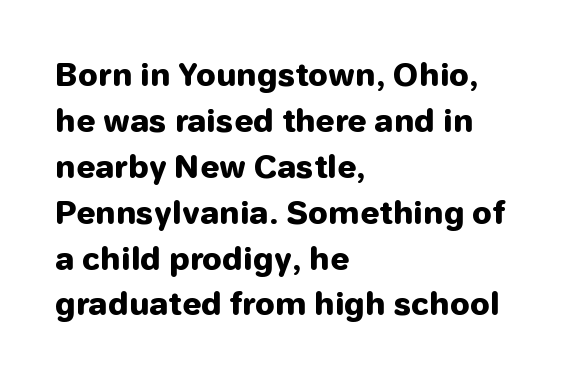
The image shows 31 px heavy sans-serif type, upright; set left-aligned, normal line spacing (1.48x), normal letter spacing, not underlined; low stroke contrast and a medium x-height.
